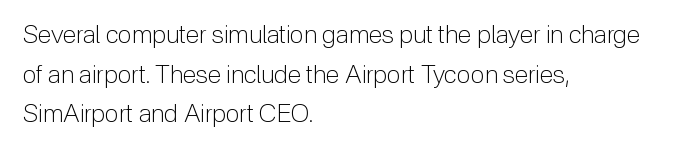
{"italic": "no", "bold": "no", "underline": "no", "align": "left", "line_spacing": "normal", "line_spacing_ratio": 1.59, "letter_spacing": "normal", "letter_spacing_em": 0.0, "glyph_px": 25}
